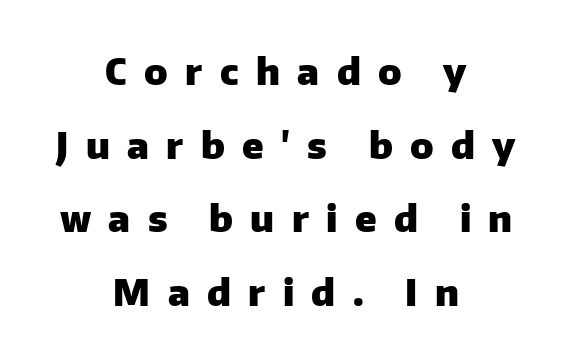
Q: Is the text bold? A: Yes.
Q: Is the text italic (slanted)? A: No, it is upright.
Q: Is the typeface a serif or a sans-serif typeface? A: Sans-serif.
Q: Is the text underlined? A: No.
Q: How is the paragraph aligned? A: Centered.
Q: Is the spacing between letters normal or unusually wide? A: Unusually wide.
Q: Is the spacing between lines tight, normal or loose? A: Loose.
Q: Width (condensed, normal, or wide)? A: Normal.
Q: Stroke contrast? A: Low.
Q: x-height? A: Medium.
Q: Monospaced? A: No.
